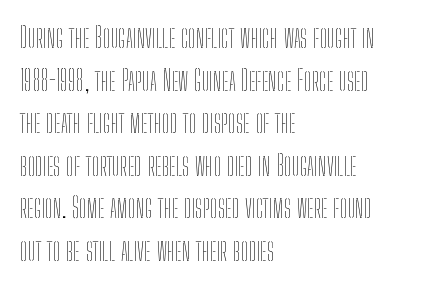
Q: Is the text bold? A: No.
Q: Is the text italic (slanted)? A: No, it is upright.
Q: Is the text underlined? A: No.
Q: How is the paragraph aligned? A: Left-aligned.
Q: Is the spacing between letters normal or unusually wide? A: Normal.
Q: Is the spacing between lines tight, normal or loose? A: Normal.
Q: Width (condensed, normal, or wide)? A: Condensed.
Q: Stroke contrast? A: Low.
Q: x-height? A: Medium.
Q: Monospaced? A: No.
